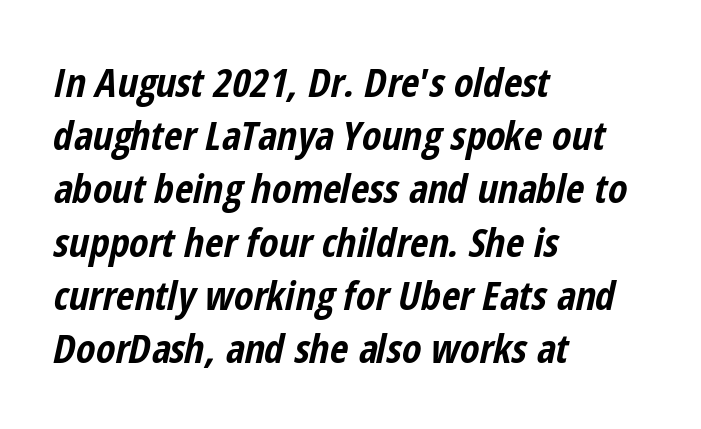
What's the leading like? Ordinary, nothing unusual. Left-aligned paragraph, ragged on the right. The space beneath each line is pristine and unruled. This sample uses an oblique cut, with every glyph tilted off the vertical.
